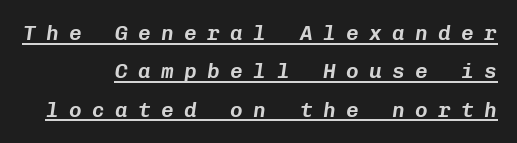
The image shows 21 px text type, italic (leaning right); set right-aligned, line spacing 1.83x, unusually wide letter spacing (+0.5 em), underlined.
